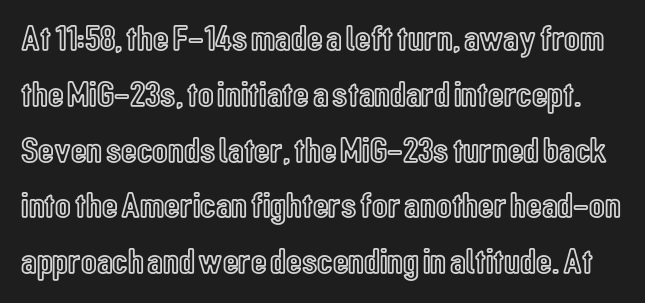
{"italic": "no", "width": "condensed", "x_height": "medium", "monospaced": "no", "underline": "no", "line_spacing": "normal", "line_spacing_ratio": 1.55, "letter_spacing": "normal", "letter_spacing_em": 0.0, "glyph_px": 36}
